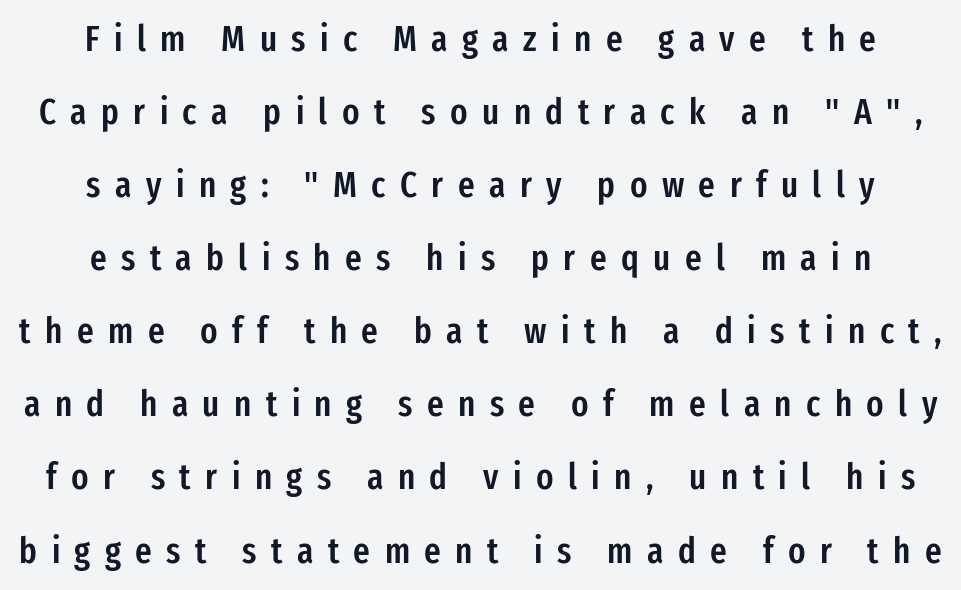
The image shows 36 px semibold, condensed sans-serif type, upright; set loose line spacing (2.03x), unusually wide letter spacing (+0.4 em), not underlined; low stroke contrast and a medium x-height.
